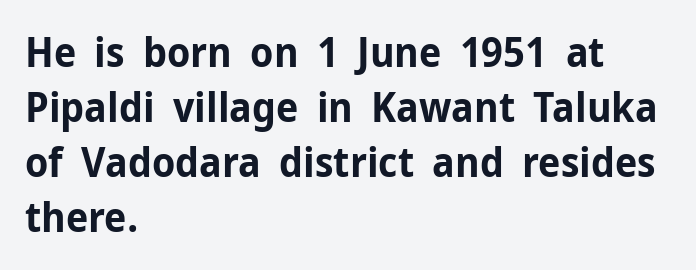
Is the letter spacing exaggerated? No — it looks like the ordinary default. Quick note: underline off. Do the characters align in a grid? No, the font is proportional. The letters stand straight up with perfectly vertical stems. Vertical spacing — default.
